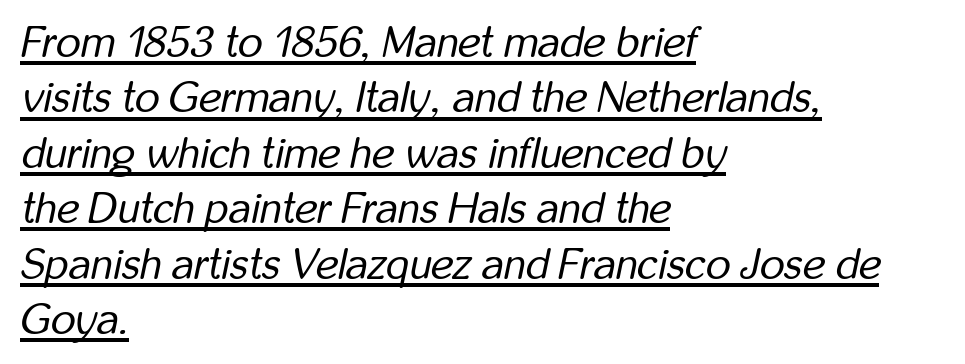
Observe the ordinary spacing: letters are neighbours, not strangers. Leading matches the norm, producing a regular column. A light-to-regular cut is what we see here. Underlining? Definitely there. Here the designer chose a conventional face with non-uniform glyph widths.
